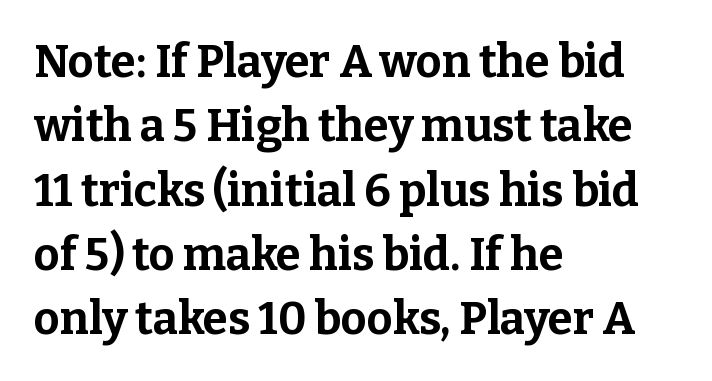
The image shows 45 px bold serif type, upright; set left-aligned, normal line spacing (1.43x), normal letter spacing, not underlined; low stroke contrast and a medium x-height.
